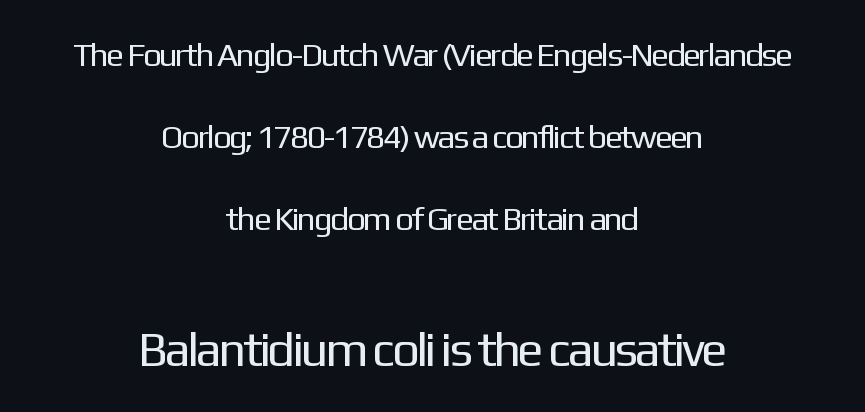
Q: Is the text bold? A: No.
Q: Is the text italic (slanted)? A: No, it is upright.
Q: Is the typeface a serif or a sans-serif typeface? A: Sans-serif.
Q: Is the text underlined? A: No.
Q: How is the paragraph aligned? A: Centered.
Q: Is the spacing between letters normal or unusually wide? A: Normal.
Q: Is the spacing between lines tight, normal or loose? A: Loose.
Q: Which block of text is set in a larger size, the first (top) or the second (bottom)? A: The second (bottom) one.
Q: Width (condensed, normal, or wide)? A: Normal.
Q: Stroke contrast? A: Low.
Q: x-height? A: Medium.
Q: Monospaced? A: No.
